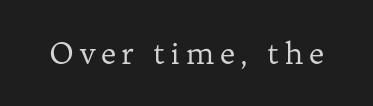
The weight would be labelled regular, book, light, or lighter still. Unmarked baselines from the first word to the last. Each letter keeps its own natural width here, so spacing adapts to shape. Stroke terminals: seriffed.
